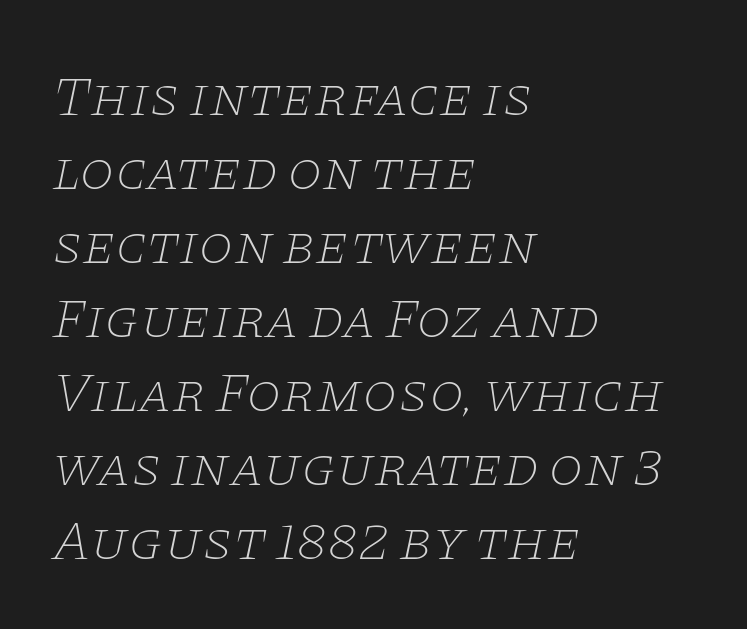
{"serif": "yes", "italic": "yes", "lean": "right", "slant_degrees": 11, "bold": "no", "weight": "thin", "width": "wide", "stroke_contrast": "low", "x_height": "large", "monospaced": "no", "underline": "no", "align": "left", "line_spacing": "normal", "line_spacing_ratio": 1.32, "letter_spacing": "normal", "letter_spacing_em": 0.0, "glyph_px": 56}
